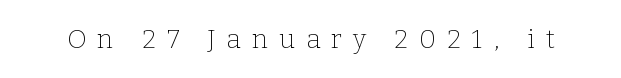
Q: Is the text bold? A: No.
Q: Is the text italic (slanted)? A: No, it is upright.
Q: Is the text underlined? A: No.
Q: Is the spacing between letters normal or unusually wide? A: Unusually wide.
